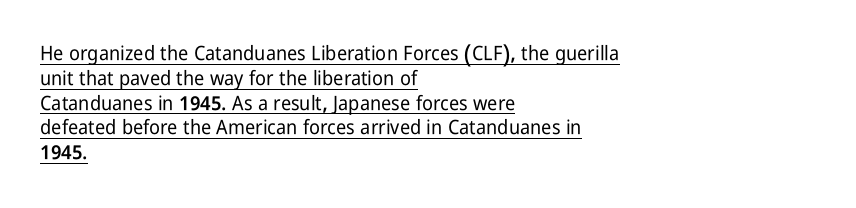
Q: Is the text italic (slanted)? A: No, it is upright.
Q: Is the text underlined? A: Yes.
Q: How is the paragraph aligned? A: Left-aligned.
Q: Is the spacing between letters normal or unusually wide? A: Normal.
